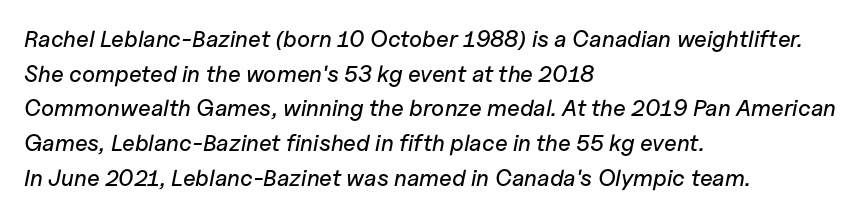
Q: Is the text italic (slanted)? A: Yes, it leans right by about 11 degrees.
Q: Is the text underlined? A: No.
Q: How is the paragraph aligned? A: Left-aligned.
Q: Is the spacing between letters normal or unusually wide? A: Normal.
Q: Is the spacing between lines tight, normal or loose? A: Normal.
